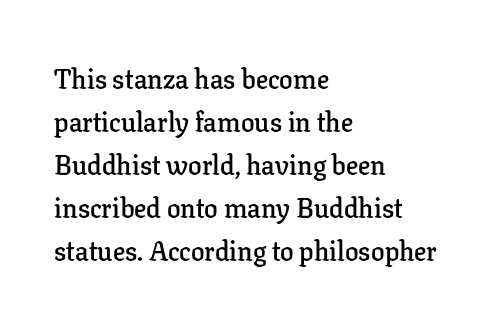
{"italic": "no", "bold": "semi", "underline": "no", "align": "left", "line_spacing": "normal", "line_spacing_ratio": 1.59, "letter_spacing": "normal", "letter_spacing_em": 0.0, "glyph_px": 27}
